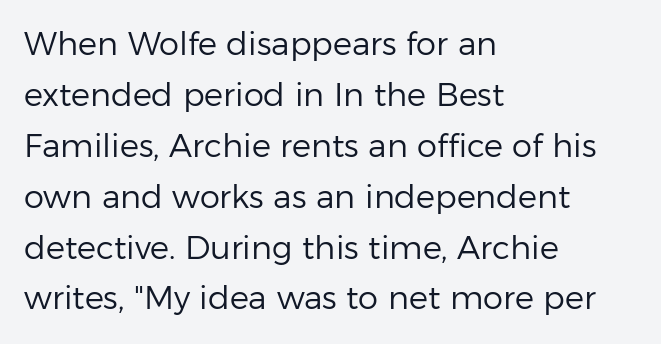
The image shows 32 px regular-weight sans-serif type, upright; set left-aligned, normal line spacing (1.59x), normal letter spacing, not underlined; low stroke contrast and a medium x-height.
